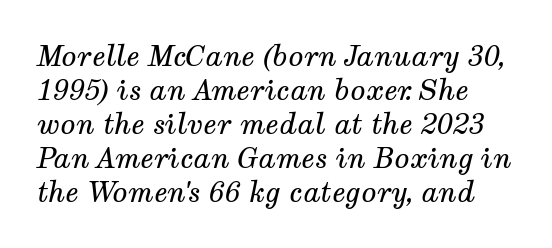
Unlike a clean sans, this face finishes its strokes with serifs. The glyphs look as if they've been sheared to an angle. Does extra space separate the letters? No, they use regular spacing. A typesetter would call this proportional, since set widths differ per character. Just letters on the line, the space beneath them empty.
